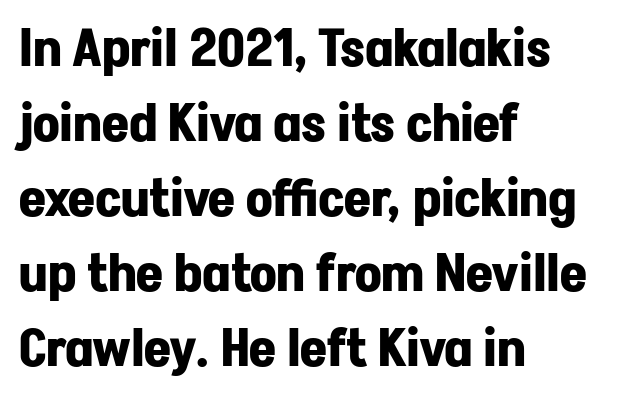
Q: Is the text bold? A: Yes.
Q: Is the text italic (slanted)? A: No, it is upright.
Q: Is the typeface a serif or a sans-serif typeface? A: Sans-serif.
Q: Is the text underlined? A: No.
Q: How is the paragraph aligned? A: Left-aligned.
Q: Is the spacing between letters normal or unusually wide? A: Normal.
Q: Is the spacing between lines tight, normal or loose? A: Normal.
Q: Width (condensed, normal, or wide)? A: Normal.
Q: Stroke contrast? A: Low.
Q: x-height? A: Medium.
Q: Monospaced? A: No.
